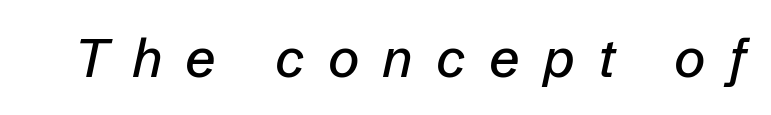
The image shows 54 px text type, italic (leaning right); set unusually wide letter spacing (+0.43 em), not underlined; low stroke contrast and a medium x-height.
